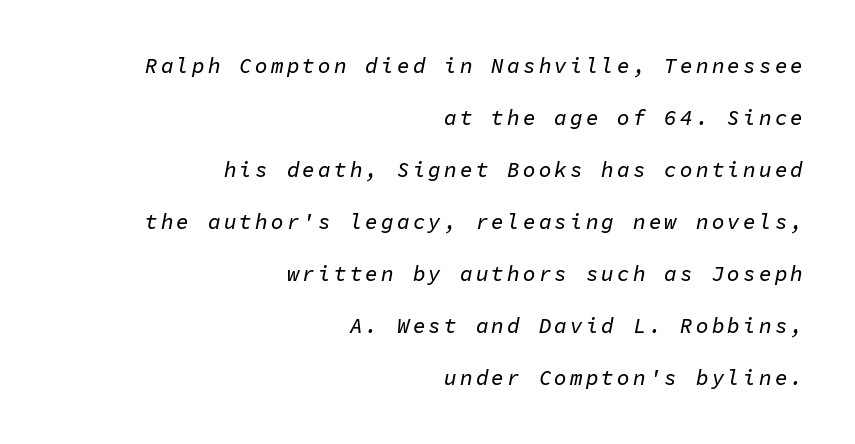
{"italic": "yes", "lean": "right", "slant_degrees": 11, "underline": "no", "align": "right", "line_spacing": "loose", "line_spacing_ratio": 2.48, "glyph_px": 21}
